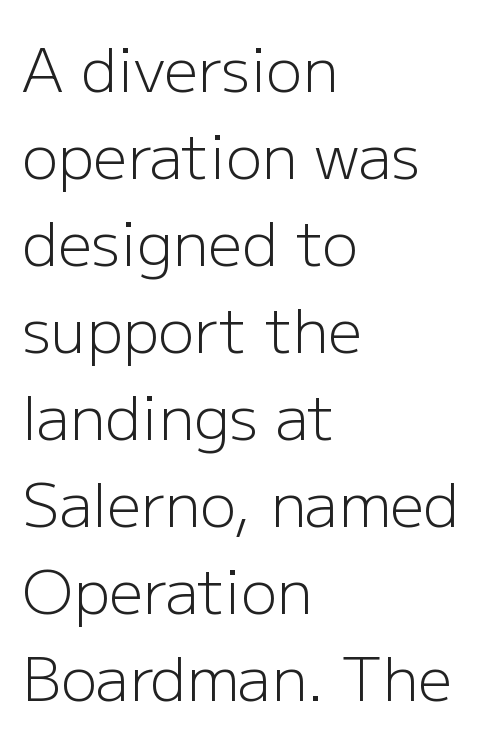
The image shows 60 px light sans-serif type, upright; set left-aligned, normal line spacing (1.45x), normal letter spacing, not underlined; low stroke contrast and a medium x-height.
